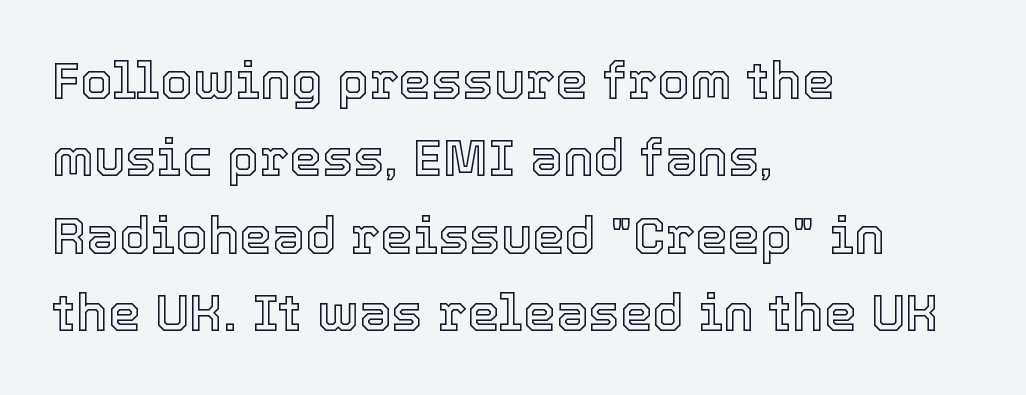
Each letter keeps its own natural width here, so spacing adapts to shape. Glance below the letters and you will spot only blank space. A normal amount of white space separates one row of letters from the next. This rendering leaves character spacing at its baseline value. Horizontal alignment here is leftward, the default for most running prose. Do the letters lean? They stand straight.
